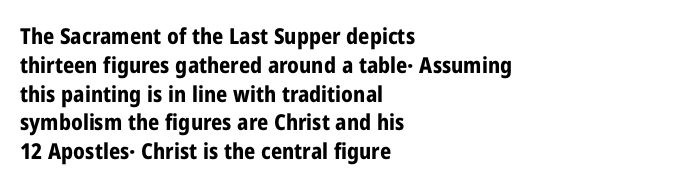
The rows are spaced the way most documents space them. Its strokes are broad and dark, the hallmark of bold type. Posture: upright roman. A bare baseline throughout the passage.
